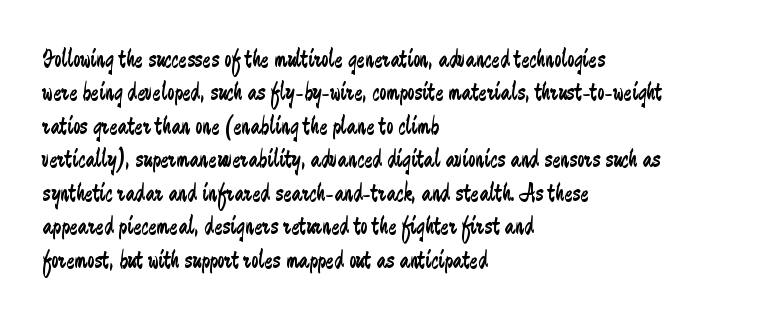
{"bold": "no", "underline": "no", "align": "left", "line_spacing": "normal", "line_spacing_ratio": 1.34, "letter_spacing": "normal", "letter_spacing_em": 0.0, "glyph_px": 25}
